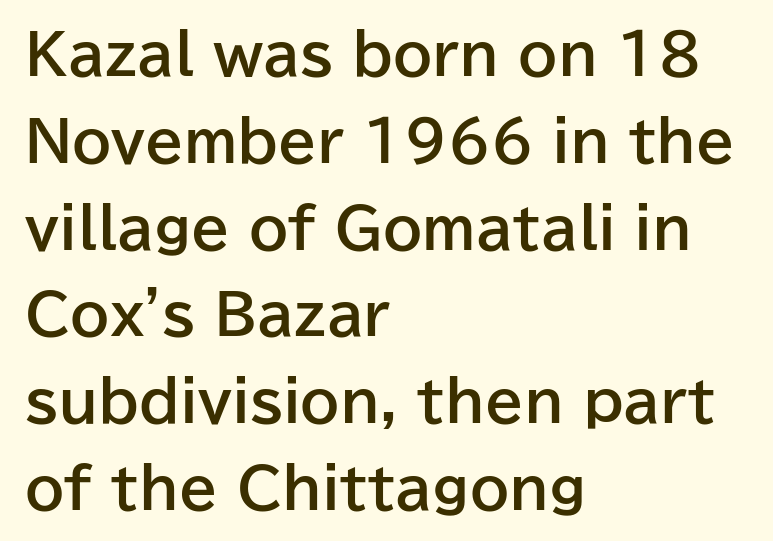
{"serif": "no", "italic": "no", "bold": "yes", "weight": "bold", "width": "normal", "stroke_contrast": "low", "x_height": "medium", "monospaced": "no", "underline": "no", "align": "left", "line_spacing": "normal", "line_spacing_ratio": 1.55, "letter_spacing": "normal", "letter_spacing_em": 0.0, "glyph_px": 56}
